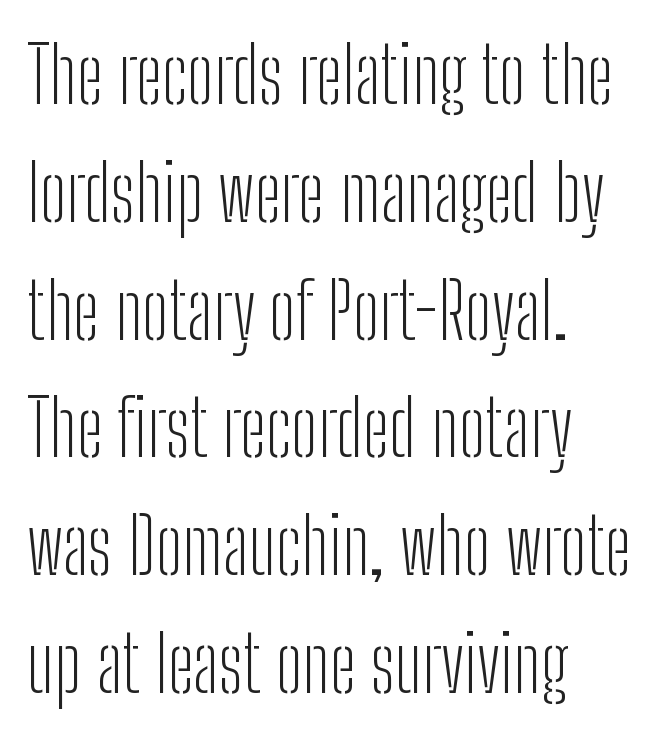
{"serif": "no", "italic": "no", "bold": "no", "weight": "light", "width": "condensed", "stroke_contrast": "low", "x_height": "medium", "monospaced": "no", "underline": "no", "align": "left", "line_spacing": "normal", "line_spacing_ratio": 1.51, "letter_spacing": "normal", "letter_spacing_em": 0.0, "glyph_px": 78}
